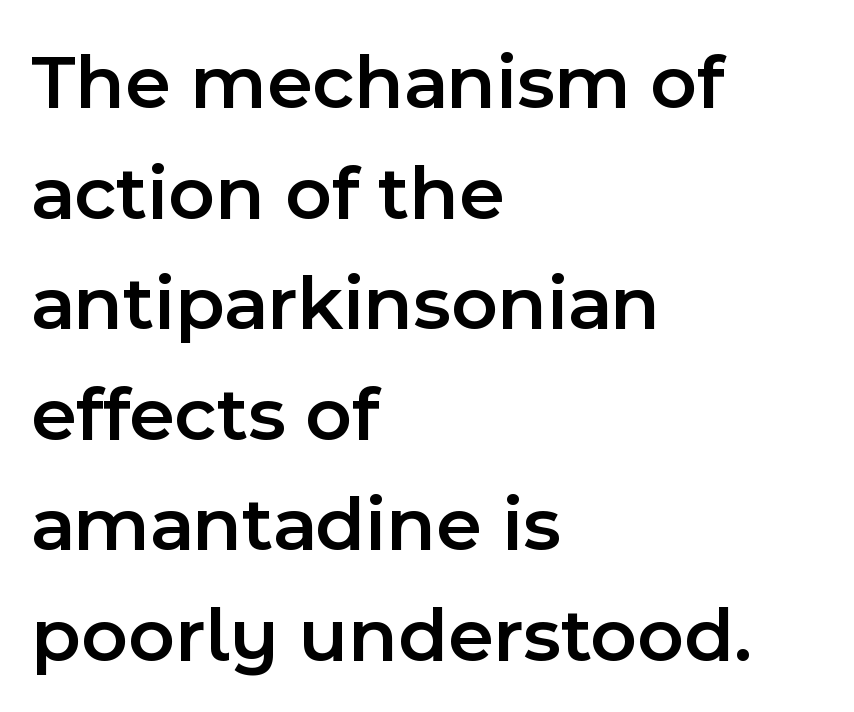
{"serif": "no", "italic": "no", "bold": "semi", "weight": "semibold", "width": "normal", "x_height": "medium", "monospaced": "no", "underline": "no", "align": "left", "line_spacing": "normal", "line_spacing_ratio": 1.4, "letter_spacing": "normal", "letter_spacing_em": 0.0, "glyph_px": 79}
